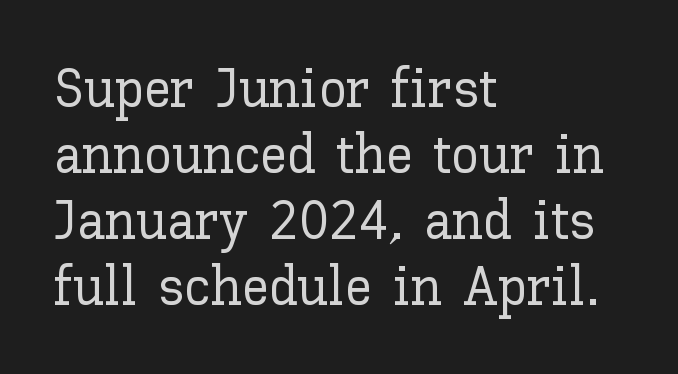
Q: Is the text italic (slanted)? A: No, it is upright.
Q: Is the text underlined? A: No.
Q: How is the paragraph aligned? A: Left-aligned.
Q: Is the spacing between letters normal or unusually wide? A: Normal.
Q: Width (condensed, normal, or wide)? A: Normal.
Q: Stroke contrast? A: Low.
Q: x-height? A: Medium.
Q: Monospaced? A: No.
